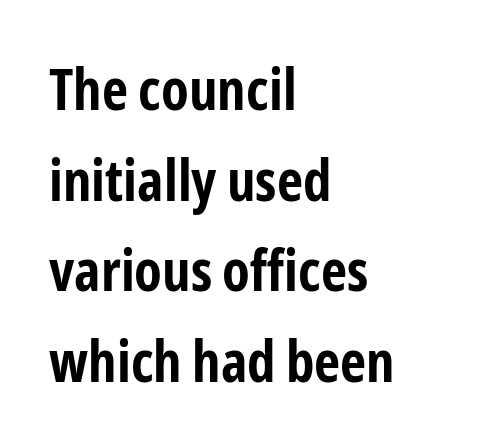
The image shows 57 px bold, condensed sans-serif type, upright; set left-aligned, normal line spacing (1.59x), normal letter spacing, not underlined; low stroke contrast and a medium x-height.
